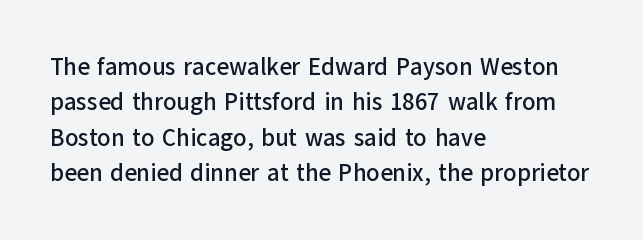
Q: Is the text italic (slanted)? A: No, it is upright.
Q: Is the text underlined? A: No.
Q: How is the paragraph aligned? A: Left-aligned.
Q: Is the spacing between letters normal or unusually wide? A: Normal.
Q: Is the spacing between lines tight, normal or loose? A: Normal.
